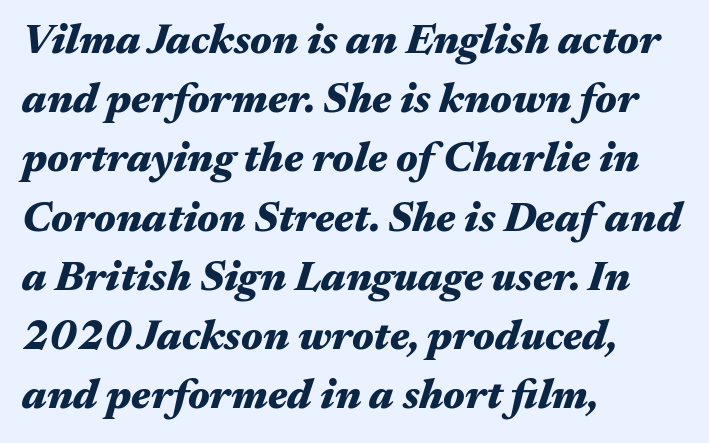
Look at the tracking — it's just the regular setting, nothing added. The glyphs look as if they've been sheared to an angle. Has an underline been added? It has not. The letters advance in unequal steps, a hallmark of proportional type. The lines sit at an ordinary, default distance from one another. A dark, heavy texture on the line: the type is bold.
